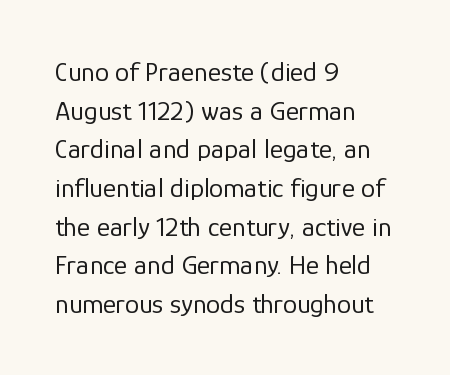
These lines are set flush left with a ragged right edge. Varying glyph widths throughout — classic text-font behaviour. Is this a sans? Yes — the strokes have no serifs. Bare-footed words on every line. Rows of type keep a routine distance in the vertical direction.
